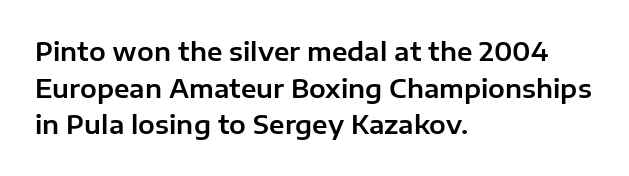
The letters stand straight up with perfectly vertical stems. The tracking reads as untouched default to a designer's eye. Vertical spacing — default. All the whitespace from short lines collects on the right. Bare-footed words on every line.
